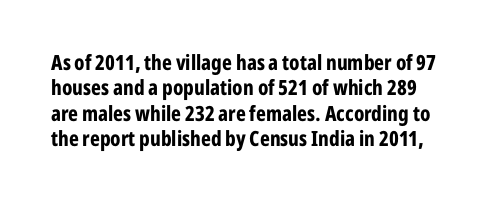
The image shows 21 px bold type, upright; set line spacing 1.21x, normal letter spacing, not underlined.
